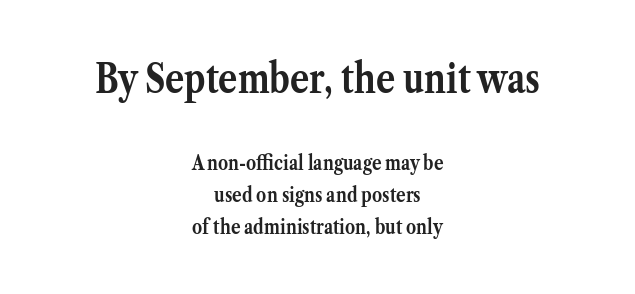
The typeface chosen for these lines features serifs. Honestly, the letter spacing is just normal — you wouldn't notice it. Varying glyph widths throughout — classic text-font behaviour. Typeset on center — no edge is straight.
